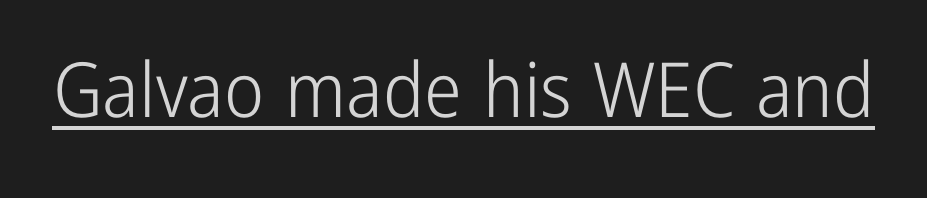
Q: Is the text bold? A: No.
Q: Is the text italic (slanted)? A: No, it is upright.
Q: Is the typeface a serif or a sans-serif typeface? A: Sans-serif.
Q: Is the text underlined? A: Yes.
Q: Is the spacing between letters normal or unusually wide? A: Normal.
Q: Width (condensed, normal, or wide)? A: Condensed.
Q: Stroke contrast? A: Low.
Q: x-height? A: Medium.
Q: Monospaced? A: No.
